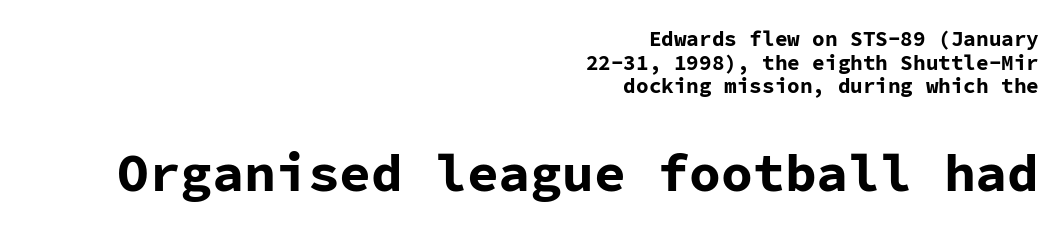
Q: Is the text bold? A: Yes.
Q: Is the text italic (slanted)? A: No, it is upright.
Q: Is the typeface a serif or a sans-serif typeface? A: Sans-serif.
Q: Is the text underlined? A: No.
Q: How is the paragraph aligned? A: Right-aligned.
Q: Is the spacing between letters normal or unusually wide? A: Normal.
Q: Is the spacing between lines tight, normal or loose? A: Tight.
Q: Which block of text is set in a larger size, the first (top) or the second (bottom)? A: The second (bottom) one.
Q: Width (condensed, normal, or wide)? A: Normal.
Q: Stroke contrast? A: Low.
Q: x-height? A: Medium.
Q: Monospaced? A: Yes.
